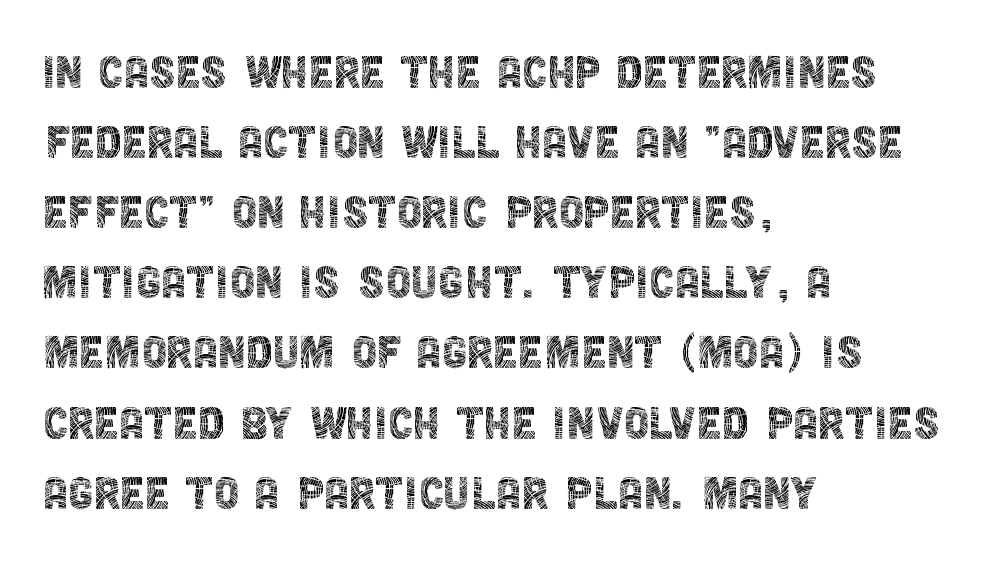
The image shows 57 px thin, condensed sans-serif type, upright; set left-aligned, line spacing 1.23x, normal letter spacing, not underlined; a large x-height.
